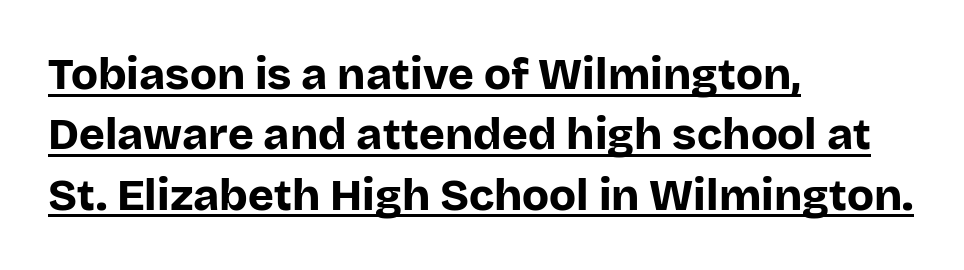
{"serif": "no", "italic": "no", "bold": "yes", "weight": "bold", "width": "normal", "stroke_contrast": "low", "x_height": "large", "monospaced": "no", "underline": "yes", "align": "left", "line_spacing": "normal", "line_spacing_ratio": 1.37, "letter_spacing": "normal", "letter_spacing_em": 0.0, "glyph_px": 44}
